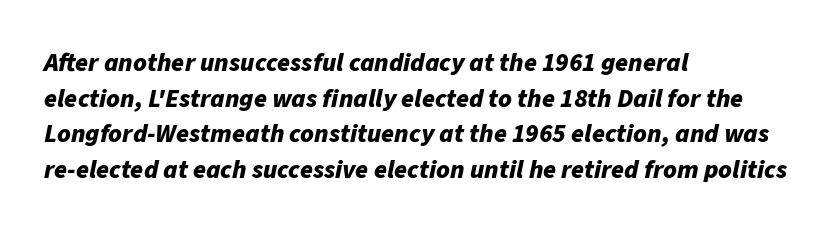
{"italic": "yes", "lean": "right", "slant_degrees": 11, "bold": "yes", "underline": "no", "align": "left", "line_spacing": "normal", "line_spacing_ratio": 1.37, "letter_spacing": "normal", "letter_spacing_em": 0.0, "glyph_px": 26}
